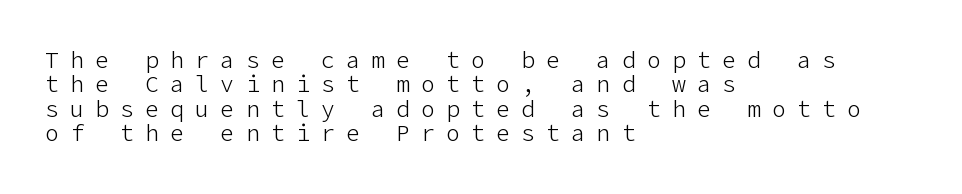
The image shows 23 px text type, upright; set left-aligned, tight line spacing (1.06x), unusually wide letter spacing (+0.49 em), not underlined.
